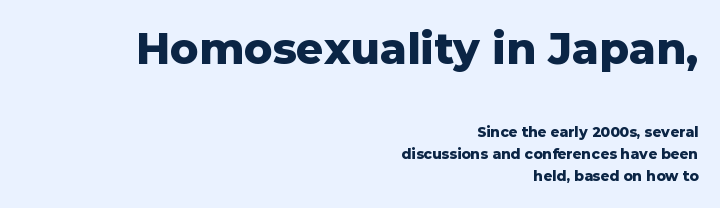
The lettering stays uniformly vertical, giving the passage a roman look. Tracking value appears to be zero — textbook default spacing. The string is rendered with underlining switched off. The emphasis by scale lands on block number one, above. Every row of glyphs terminates at an identical x-position on the right.
